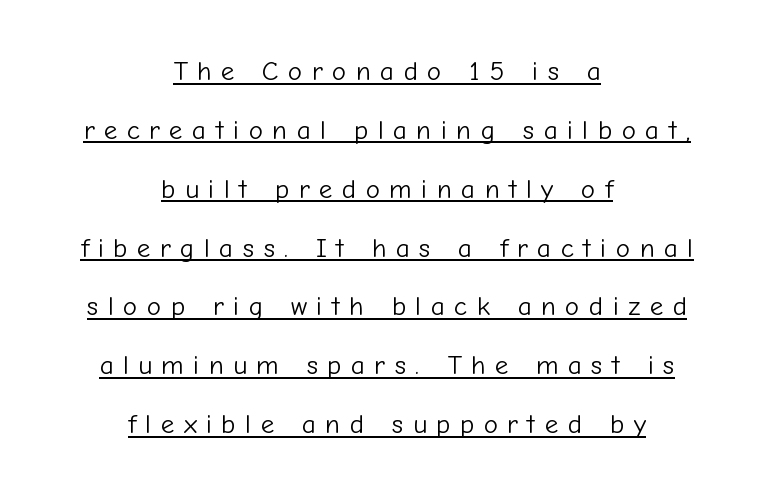
Underlining? Definitely there. Baseline-to-baseline distance is far greater than the letter height. Reading down the block, each line starts at a different indent, mirrored at its end. The strokes carry an ordinary text weight at most. What stands out about the letter spacing? Its width — letters are far apart. Style check: upright.
